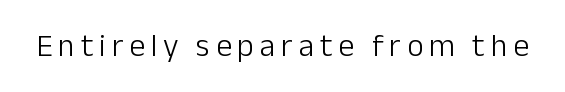
Q: Is the text bold? A: No.
Q: Is the text italic (slanted)? A: No, it is upright.
Q: Is the typeface a serif or a sans-serif typeface? A: Sans-serif.
Q: Is the text underlined? A: No.
Q: Width (condensed, normal, or wide)? A: Normal.
Q: Stroke contrast? A: Low.
Q: x-height? A: Medium.
Q: Monospaced? A: No.
